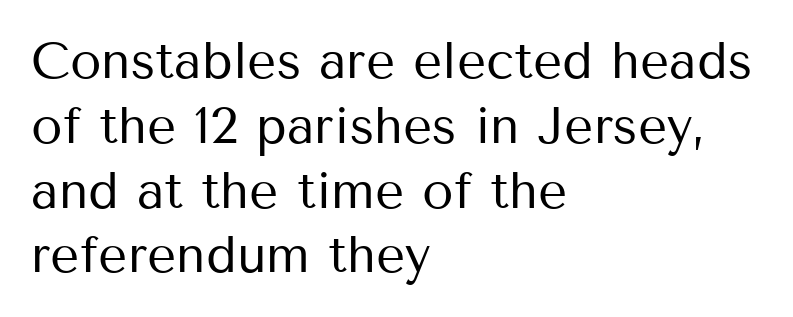
{"serif": "no", "italic": "no", "bold": "no", "weight": "regular", "width": "normal", "stroke_contrast": "medium", "x_height": "medium", "monospaced": "no", "underline": "no", "align": "left", "line_spacing": "normal", "line_spacing_ratio": 1.27, "letter_spacing": "normal", "letter_spacing_em": 0.0, "glyph_px": 51}
